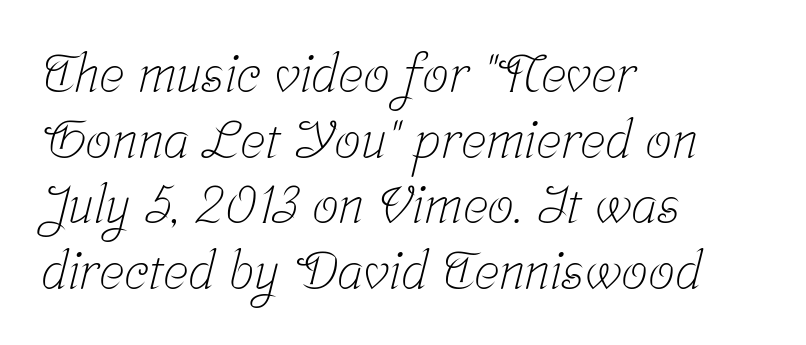
Q: Is the text bold? A: No.
Q: Is the typeface a serif or a sans-serif typeface? A: Serif.
Q: Is the text underlined? A: No.
Q: How is the paragraph aligned? A: Left-aligned.
Q: Is the spacing between letters normal or unusually wide? A: Normal.
Q: Width (condensed, normal, or wide)? A: Condensed.
Q: Stroke contrast? A: Low.
Q: x-height? A: Medium.
Q: Monospaced? A: No.
